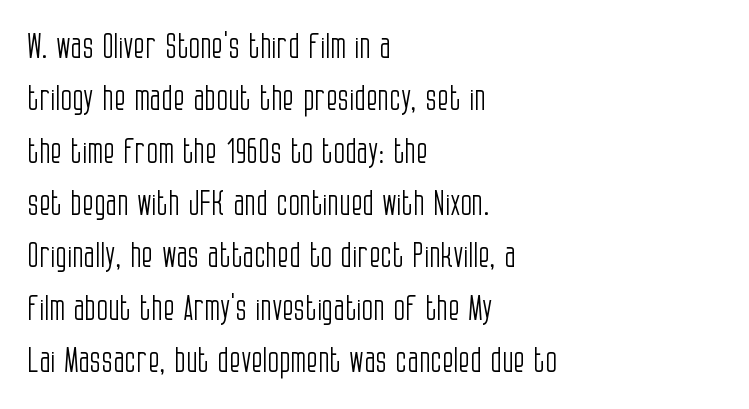
Q: Is the text bold? A: No.
Q: Is the text italic (slanted)? A: No, it is upright.
Q: Is the typeface a serif or a sans-serif typeface? A: Sans-serif.
Q: Is the text underlined? A: No.
Q: How is the paragraph aligned? A: Left-aligned.
Q: Is the spacing between letters normal or unusually wide? A: Normal.
Q: Is the spacing between lines tight, normal or loose? A: Normal.
Q: Width (condensed, normal, or wide)? A: Condensed.
Q: Stroke contrast? A: Low.
Q: x-height? A: Large.
Q: Monospaced? A: No.
